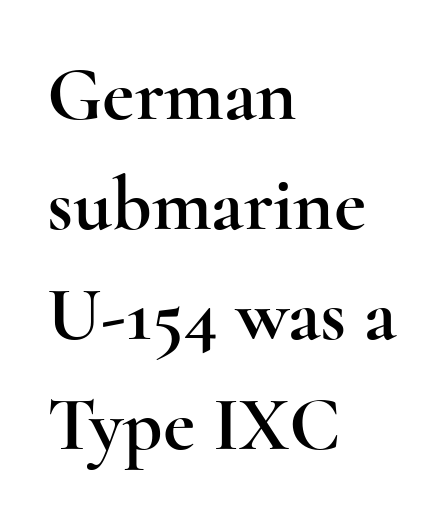
Q: Is the text italic (slanted)? A: No, it is upright.
Q: Is the typeface a serif or a sans-serif typeface? A: Serif.
Q: Is the text underlined? A: No.
Q: How is the paragraph aligned? A: Left-aligned.
Q: Is the spacing between letters normal or unusually wide? A: Normal.
Q: Is the spacing between lines tight, normal or loose? A: Normal.
Q: Width (condensed, normal, or wide)? A: Wide.
Q: x-height? A: Small.
Q: Monospaced? A: No.
